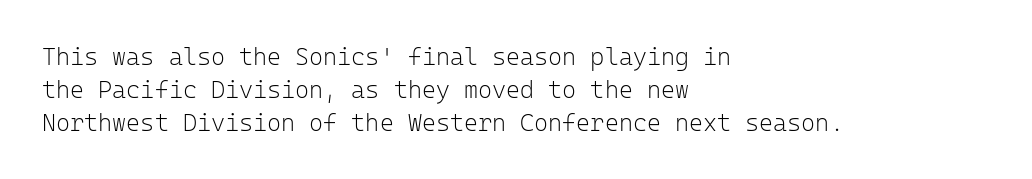
These lines stack with their left ends in a neat column. Letters rest on an invisible, unmarked baseline. The lines sit at an ordinary, default distance from one another. The type sits square on the baseline with zero lean. No letter is thick-stroked: the sample isn't bold. Default kerning and tracking; the words read as compact shapes.
